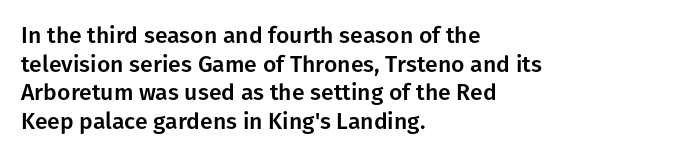
The image shows 23 px text type, upright; set left-aligned, line spacing 1.24x, normal letter spacing, not underlined.
